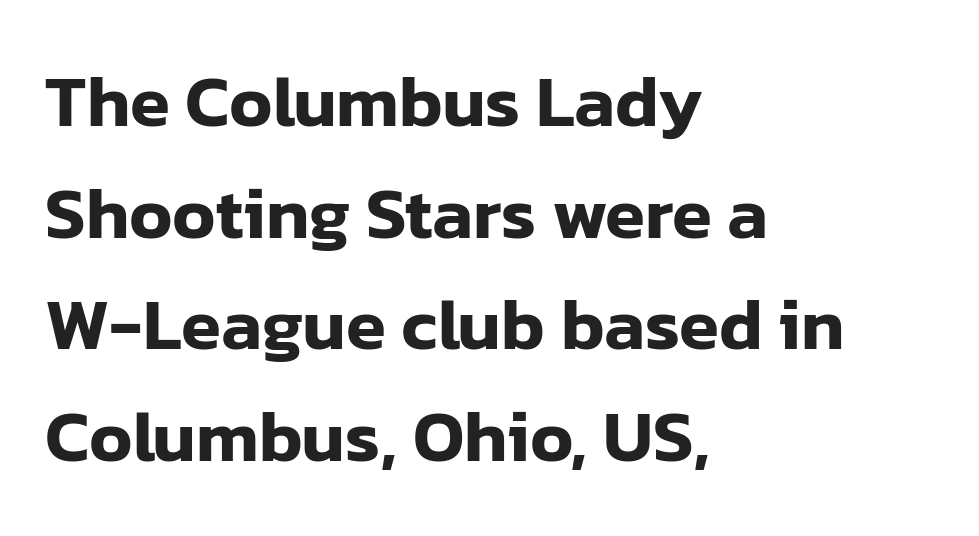
{"serif": "no", "italic": "no", "width": "normal", "stroke_contrast": "low", "x_height": "medium", "monospaced": "no", "underline": "no", "align": "left", "line_spacing": "normal", "line_spacing_ratio": 1.53, "letter_spacing": "normal", "letter_spacing_em": 0.0, "glyph_px": 73}
